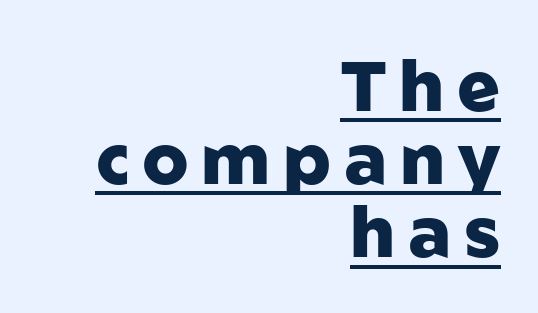
Q: Is the text bold? A: Yes.
Q: Is the text italic (slanted)? A: No, it is upright.
Q: Is the typeface a serif or a sans-serif typeface? A: Sans-serif.
Q: Is the text underlined? A: Yes.
Q: How is the paragraph aligned? A: Right-aligned.
Q: Is the spacing between lines tight, normal or loose? A: Tight.
Q: Width (condensed, normal, or wide)? A: Normal.
Q: Stroke contrast? A: Low.
Q: x-height? A: Medium.
Q: Monospaced? A: No.
